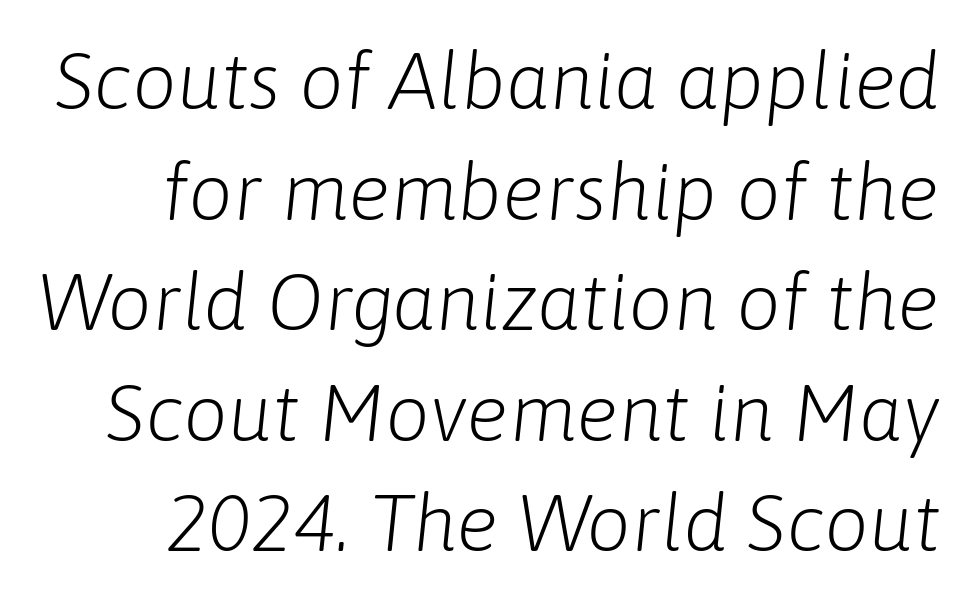
Notice how the stems are inclined rather than vertical — that's the hallmark of italics. Has an underline been added? It has not. Stem width sits at or under what a default text font uses. The gaps between neighbouring characters are ordinary and unremarkable. Compared with typical paragraphs, the rows here are spaced about the same.
